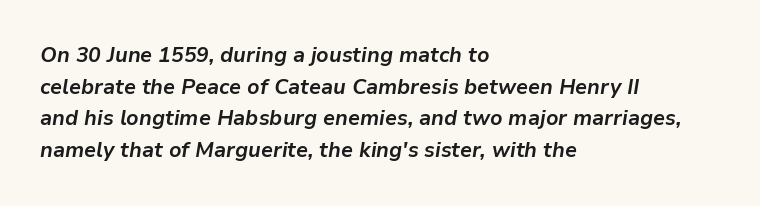
{"italic": "yes", "lean": "right", "slant_degrees": 9, "bold": "yes", "underline": "no", "align": "left", "line_spacing": "normal", "line_spacing_ratio": 1.51, "letter_spacing": "normal", "letter_spacing_em": 0.0, "glyph_px": 21}
